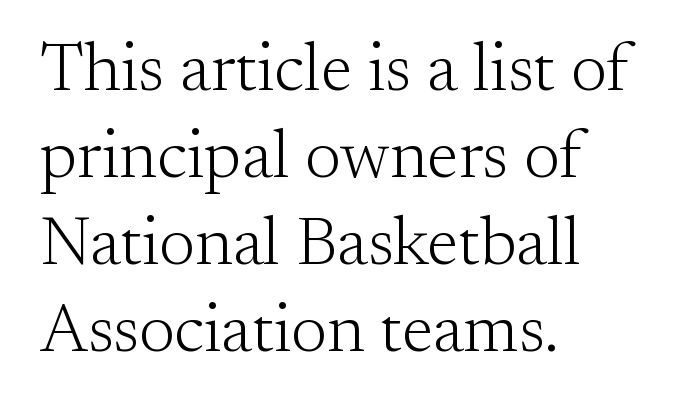
{"serif": "yes", "italic": "no", "bold": "no", "weight": "light", "width": "normal", "stroke_contrast": "medium", "x_height": "small", "monospaced": "no", "underline": "no", "align": "left", "line_spacing": "normal", "line_spacing_ratio": 1.28, "letter_spacing": "normal", "letter_spacing_em": 0.0, "glyph_px": 68}
